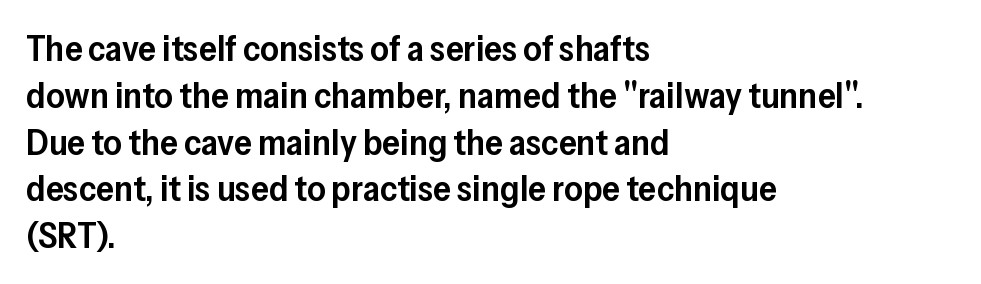
The image shows 36 px semibold sans-serif type, upright; set left-aligned, normal line spacing (1.3x), normal letter spacing, not underlined; low stroke contrast and a medium x-height.
